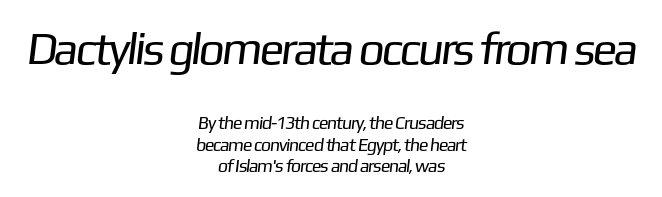
The image shows 46 px regular-weight sans-serif type; set centered, line spacing 1.2x, normal letter spacing, not underlined; the first (top) block is 2.56x larger; low stroke contrast and a medium x-height.
